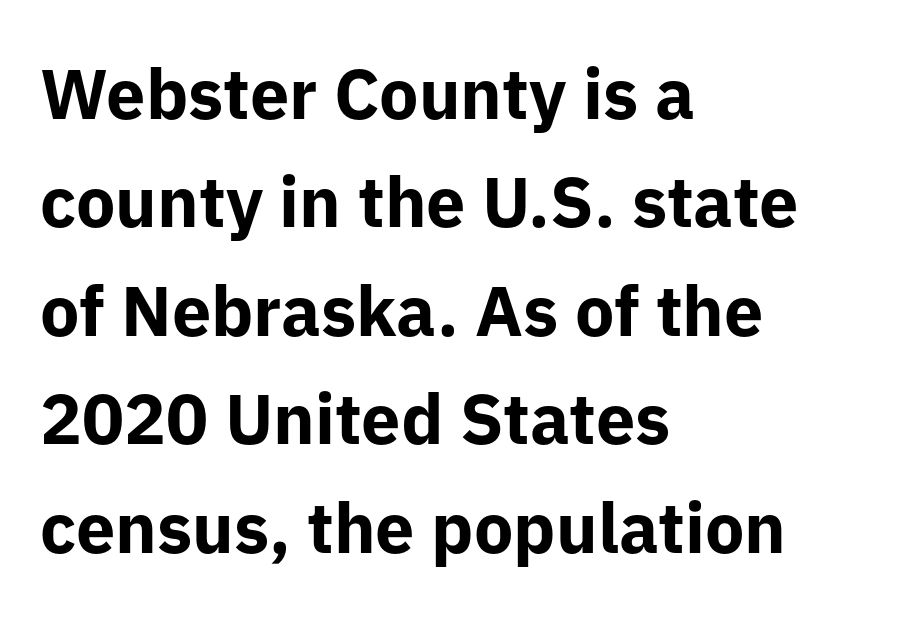
{"serif": "no", "italic": "no", "bold": "yes", "weight": "bold", "width": "normal", "stroke_contrast": "low", "x_height": "medium", "monospaced": "no", "underline": "no", "align": "left", "line_spacing": "normal", "line_spacing_ratio": 1.55, "letter_spacing": "normal", "letter_spacing_em": 0.0, "glyph_px": 70}
